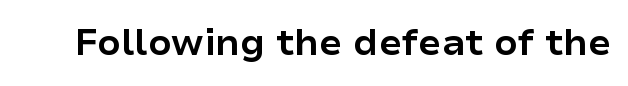
A typesetter would call this zero additional tracking. The zone under the glyphs is completely vacant. The designer went with a sans here, leaving each stem footless. Here the designer chose a conventional face with non-uniform glyph widths. Do the letters lean? They stand straight.
